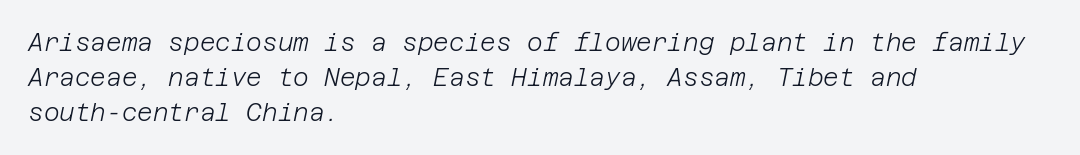
Q: Is the text bold? A: No.
Q: Is the text italic (slanted)? A: Yes, it leans right by about 12 degrees.
Q: Is the text underlined? A: No.
Q: How is the paragraph aligned? A: Left-aligned.
Q: Is the spacing between letters normal or unusually wide? A: Normal.
Q: Is the spacing between lines tight, normal or loose? A: Normal.
